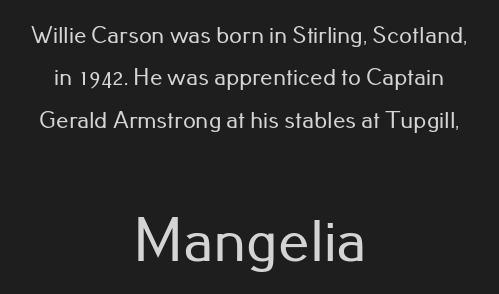
The image shows 63 px sans-serif type, upright; set centered, normal line spacing (1.7x), normal letter spacing, not underlined; the second (bottom) block is 2.52x larger; low stroke contrast and a small x-height.
